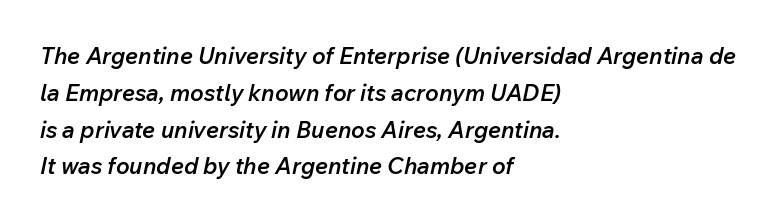
{"italic": "yes", "lean": "right", "slant_degrees": 12, "bold": "semi", "underline": "no", "align": "left", "line_spacing": "normal", "line_spacing_ratio": 1.6, "letter_spacing": "normal", "letter_spacing_em": 0.0, "glyph_px": 23}
